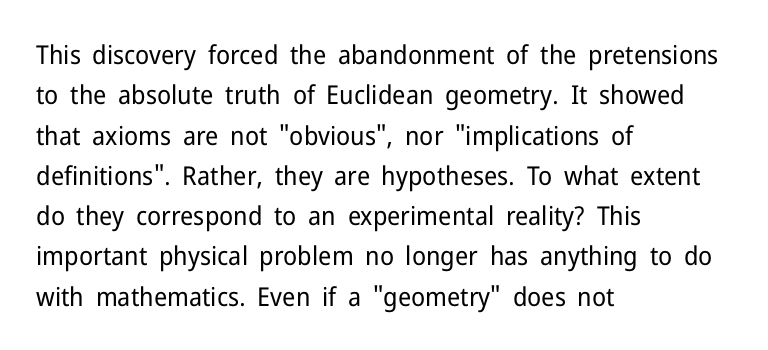
{"italic": "no", "bold": "no", "underline": "no", "align": "left", "line_spacing": "normal", "line_spacing_ratio": 1.55, "letter_spacing": "normal", "letter_spacing_em": 0.0, "glyph_px": 26}
